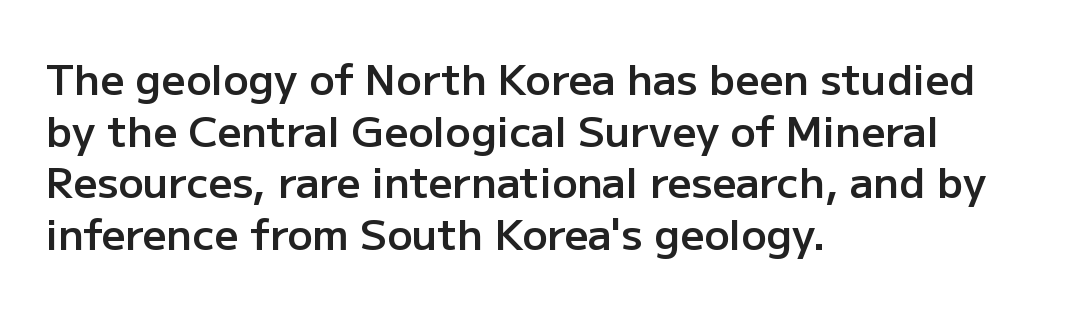
The image shows 42 px semibold sans-serif type, upright; set left-aligned, line spacing 1.23x, normal letter spacing, not underlined; low stroke contrast and a medium x-height.
